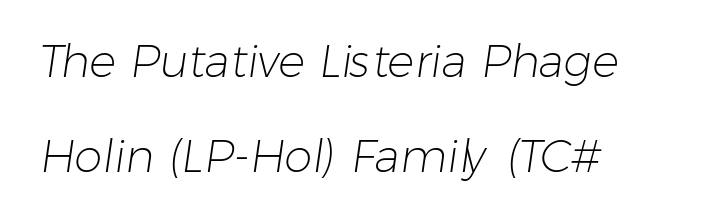
Honestly, there is no underline to notice here at all. Character widths vary here, with narrow letters taking less room than wide ones. The compositor pushed each line to the left boundary. Caption: face not bold, strokes unweighted.
